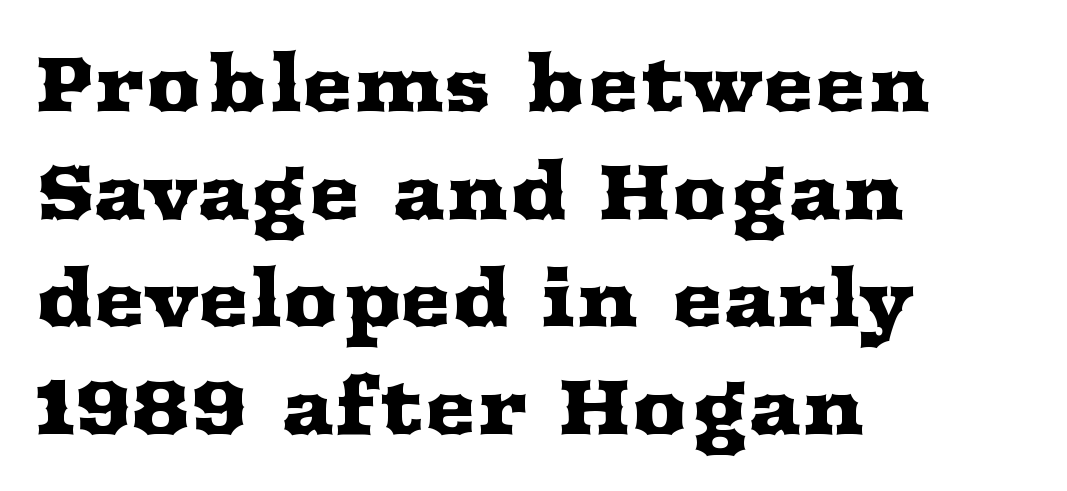
Type style note: has serifs. The typography opts for an upright posture over an oblique one. In CSS terms this would be text-align: left. Reading down the column, the eye jumps a familiar distance to each next line. Has an underline been added? It has not.
